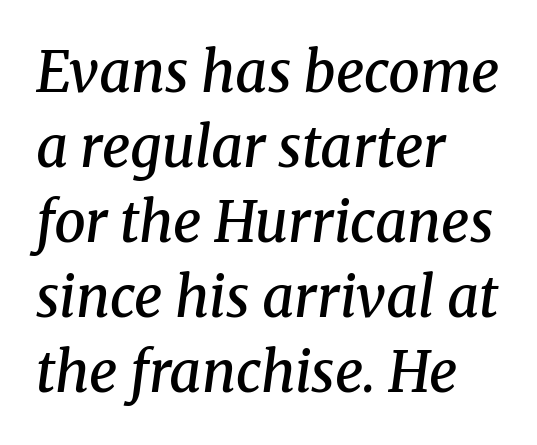
Q: Is the text bold? A: Semi-bold.
Q: Is the text italic (slanted)? A: Yes, it leans right by about 8 degrees.
Q: Is the typeface a serif or a sans-serif typeface? A: Serif.
Q: Is the text underlined? A: No.
Q: How is the paragraph aligned? A: Left-aligned.
Q: Is the spacing between letters normal or unusually wide? A: Normal.
Q: Is the spacing between lines tight, normal or loose? A: Normal.
Q: Width (condensed, normal, or wide)? A: Normal.
Q: Stroke contrast? A: Medium.
Q: x-height? A: Medium.
Q: Monospaced? A: No.
